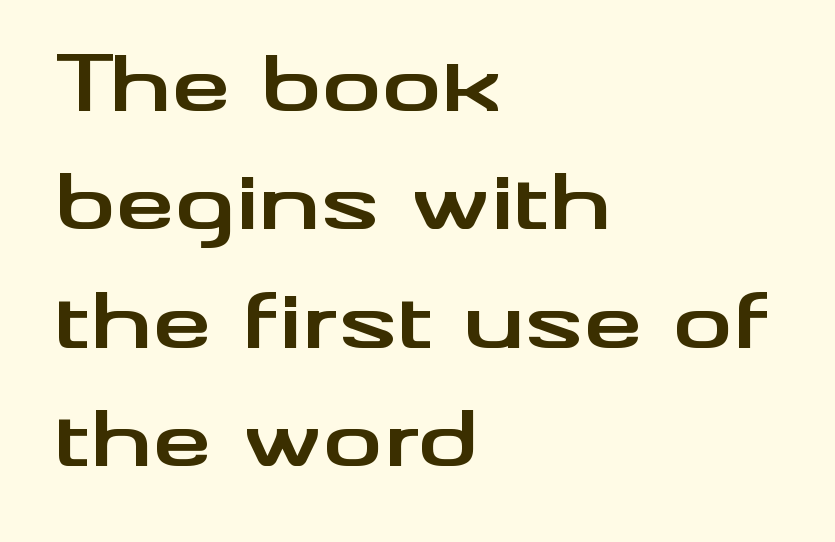
Q: Is the text bold? A: Yes.
Q: Is the text italic (slanted)? A: No, it is upright.
Q: Is the typeface a serif or a sans-serif typeface? A: Sans-serif.
Q: Is the text underlined? A: No.
Q: How is the paragraph aligned? A: Left-aligned.
Q: Is the spacing between letters normal or unusually wide? A: Normal.
Q: Is the spacing between lines tight, normal or loose? A: Normal.
Q: Width (condensed, normal, or wide)? A: Wide.
Q: Stroke contrast? A: Medium.
Q: x-height? A: Small.
Q: Monospaced? A: No.
